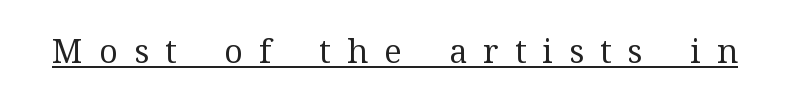
{"serif": "yes", "italic": "no", "bold": "no", "weight": "regular", "width": "normal", "stroke_contrast": "medium", "x_height": "medium", "monospaced": "no", "underline": "yes", "letter_spacing": "wide", "letter_spacing_em": 0.49, "glyph_px": 33}
